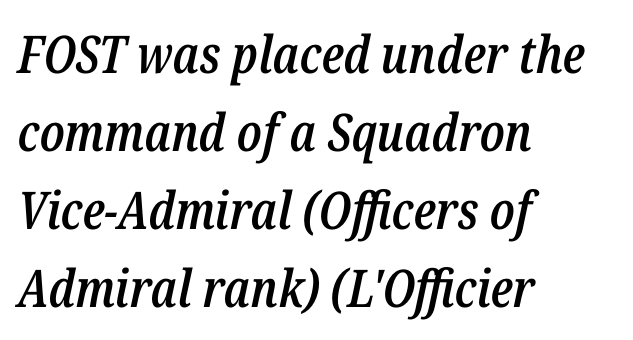
Leading: standard. Spacing verdict: proportional, widths tailored to each character. How are the letters spaced? Ordinarily, with no added tracking. The passage shown is semibold, sitting just below true bold. The paragraph shown leans on its left margin.
